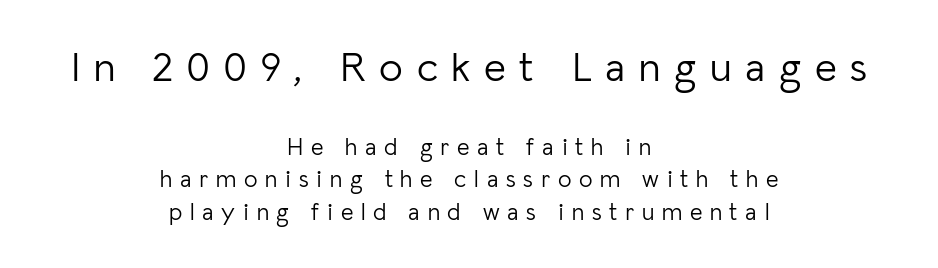
The passage shown is not underscored anywhere. If you squint, the top block still reads clearly — it's the larger of the two. The weight tops out at a normal text grade. This sample keeps an unexceptional amount of space between lines. In terms of letterspacing, this is a distinctly airy, spread setting. This is sans-serif lettering, the kind often seen on screens and signage.
